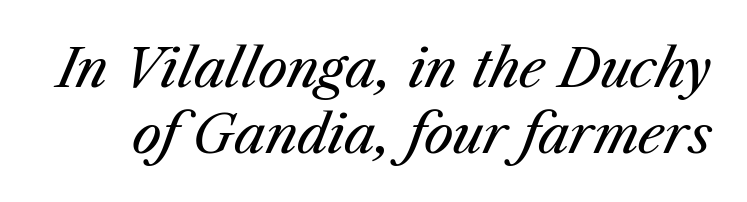
The image shows 53 px regular-weight type, italic (leaning right); set line spacing 1.24x, normal letter spacing, not underlined; medium stroke contrast and a medium x-height.
